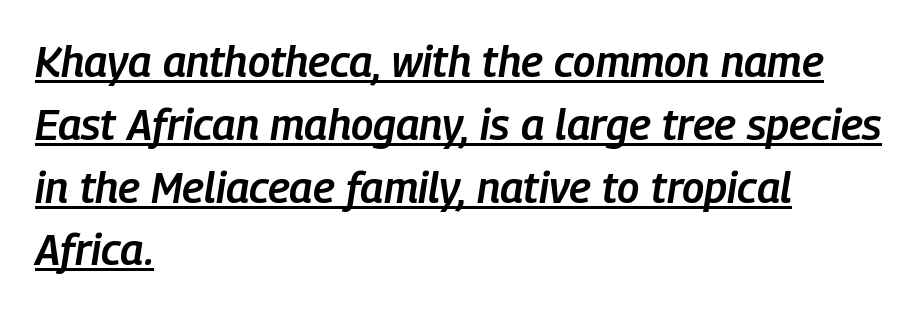
The image shows 43 px semibold, condensed type, italic (leaning right); set left-aligned, normal line spacing (1.46x), normal letter spacing, underlined; low stroke contrast and a medium x-height.
